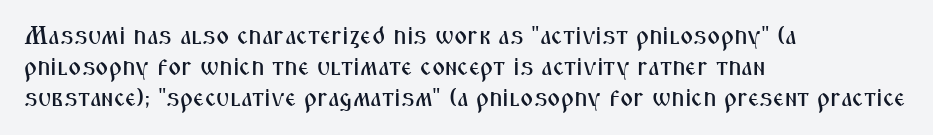
{"italic": "no", "underline": "no", "align": "left", "line_spacing_ratio": 1.24, "letter_spacing": "normal", "letter_spacing_em": 0.0, "glyph_px": 25}
